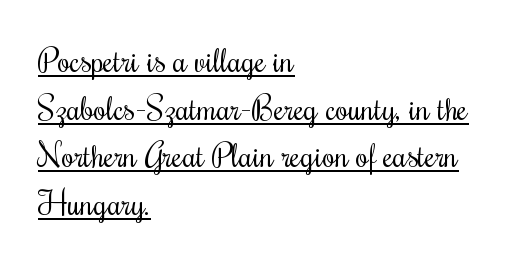
{"bold": "no", "weight": "regular", "width": "condensed", "stroke_contrast": "medium", "x_height": "small", "monospaced": "no", "underline": "yes", "align": "left", "line_spacing": "normal", "line_spacing_ratio": 1.44, "letter_spacing": "normal", "letter_spacing_em": 0.0, "glyph_px": 33}
